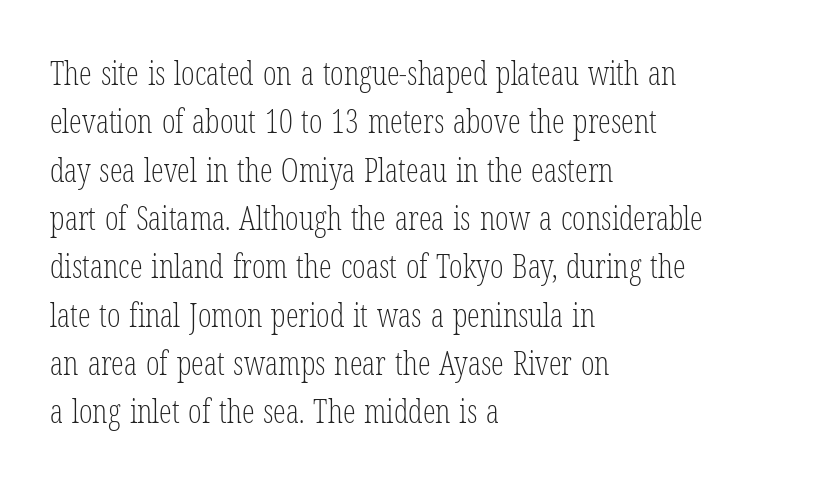
{"serif": "yes", "italic": "no", "bold": "no", "weight": "light", "width": "condensed", "stroke_contrast": "low", "x_height": "medium", "monospaced": "no", "underline": "no", "align": "left", "line_spacing": "normal", "line_spacing_ratio": 1.51, "letter_spacing": "normal", "letter_spacing_em": 0.0, "glyph_px": 32}
